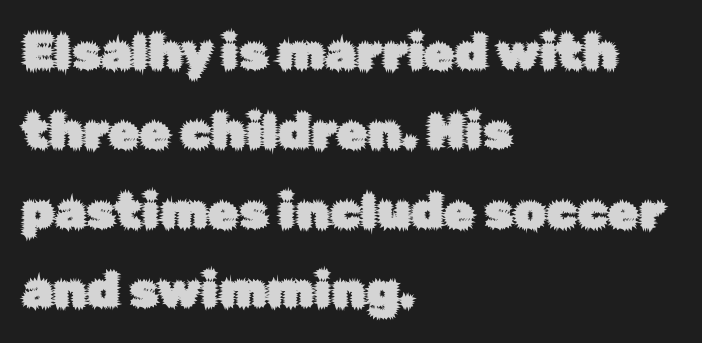
Which margin do the lines hug? The left one — the right edge is uneven. Regarding leading, the lines here are spaced in the standard way. Letterform terminals end flat and unadorned throughout the passage. The rendering keeps characters at their native spacing. Unlike italic type, these characters show no tilt at all. The passage shown is typed in a proportional face where columns would drift.
